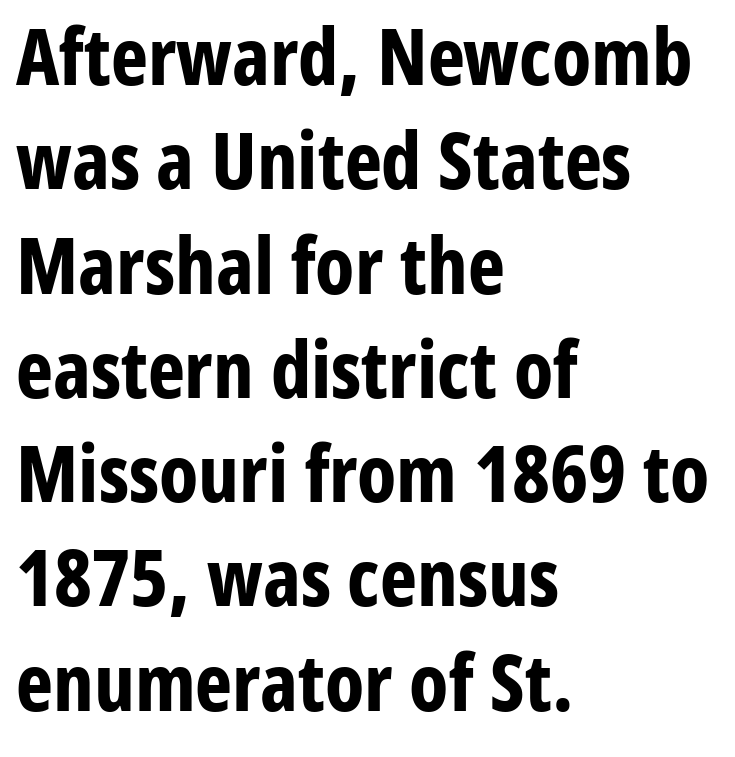
Q: Is the text bold? A: Yes.
Q: Is the text italic (slanted)? A: No, it is upright.
Q: Is the typeface a serif or a sans-serif typeface? A: Sans-serif.
Q: Is the text underlined? A: No.
Q: How is the paragraph aligned? A: Left-aligned.
Q: Is the spacing between letters normal or unusually wide? A: Normal.
Q: Is the spacing between lines tight, normal or loose? A: Normal.
Q: Width (condensed, normal, or wide)? A: Condensed.
Q: Stroke contrast? A: Low.
Q: x-height? A: Medium.
Q: Monospaced? A: No.
